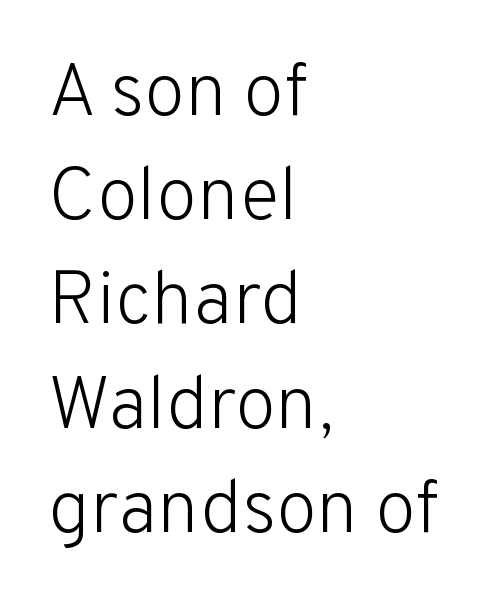
Horizontal bands of white between lines are of average thickness. Has an underline been added? It has not. You could call the tracking neutral — neither tight nor loose. Horizontally, the lines are justified to the leading edge only. Is there any slant? The stems are plumb. Weight: not bold — regular or lighter.
